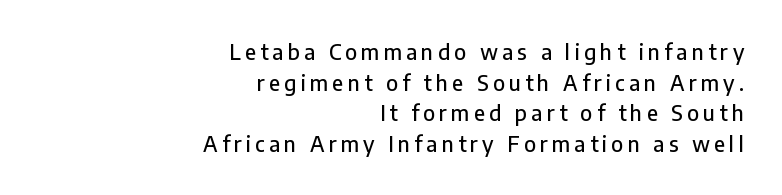
Just letters on the line, the space beneath them empty. A student would call this right alignment; a typographer would say flush right, rag left. Someone cranked the tracking dial way up on this one. Vertical spacing — default. When letters stand straight like this, we call the style roman or upright.
